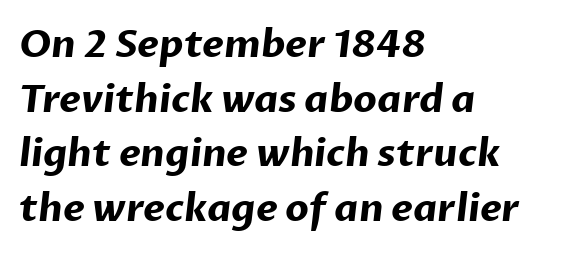
Q: Is the text bold? A: Yes.
Q: Is the typeface a serif or a sans-serif typeface? A: Sans-serif.
Q: Is the text underlined? A: No.
Q: How is the paragraph aligned? A: Left-aligned.
Q: Is the spacing between letters normal or unusually wide? A: Normal.
Q: Is the spacing between lines tight, normal or loose? A: Normal.
Q: Width (condensed, normal, or wide)? A: Normal.
Q: Stroke contrast? A: Low.
Q: x-height? A: Medium.
Q: Monospaced? A: No.
